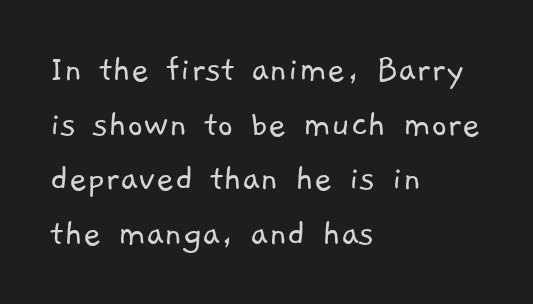
{"serif": "no", "bold": "no", "weight": "light", "width": "normal", "stroke_contrast": "low", "x_height": "medium", "monospaced": "no", "underline": "no", "align": "left", "line_spacing": "normal", "line_spacing_ratio": 1.4, "letter_spacing": "normal", "letter_spacing_em": 0.0, "glyph_px": 39}
